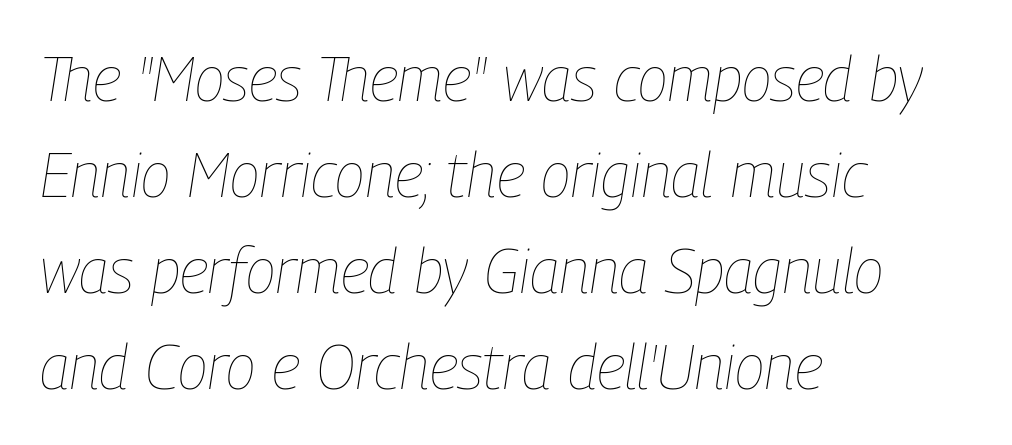
{"italic": "yes", "lean": "right", "slant_degrees": 9, "bold": "no", "weight": "thin", "width": "condensed", "stroke_contrast": "low", "x_height": "medium", "monospaced": "no", "underline": "no", "align": "left", "line_spacing": "normal", "line_spacing_ratio": 1.55, "letter_spacing": "normal", "letter_spacing_em": 0.0, "glyph_px": 62}
